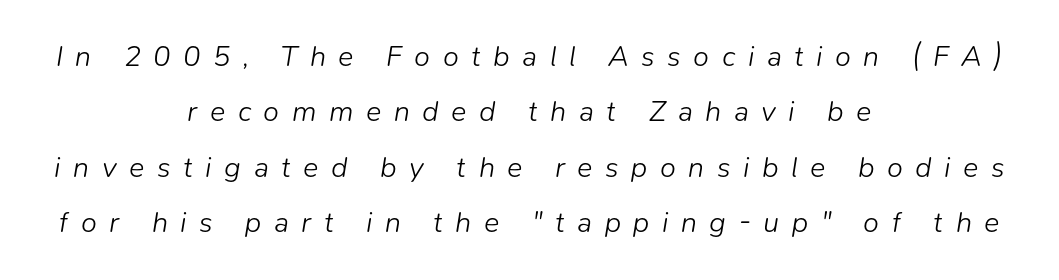
Q: Is the text bold? A: No.
Q: Is the text italic (slanted)? A: Yes, it leans right by about 9 degrees.
Q: Is the text underlined? A: No.
Q: How is the paragraph aligned? A: Centered.
Q: Is the spacing between letters normal or unusually wide? A: Unusually wide.
Q: Is the spacing between lines tight, normal or loose? A: Loose.
Q: Width (condensed, normal, or wide)? A: Normal.
Q: Stroke contrast? A: Low.
Q: x-height? A: Medium.
Q: Monospaced? A: No.
